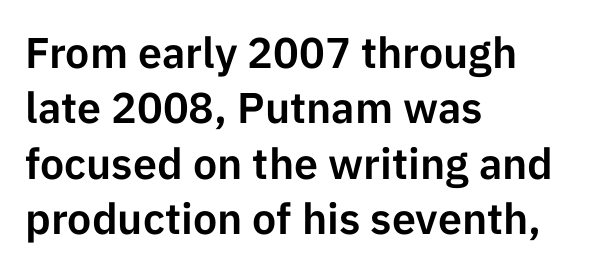
{"serif": "no", "italic": "no", "width": "normal", "stroke_contrast": "low", "x_height": "medium", "monospaced": "no", "underline": "no", "align": "left", "line_spacing": "normal", "line_spacing_ratio": 1.29, "letter_spacing": "normal", "letter_spacing_em": 0.0, "glyph_px": 43}
